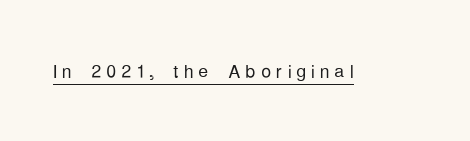
Q: Is the text bold? A: No.
Q: Is the text italic (slanted)? A: No, it is upright.
Q: Is the text underlined? A: Yes.
Q: Is the spacing between letters normal or unusually wide? A: Unusually wide.
